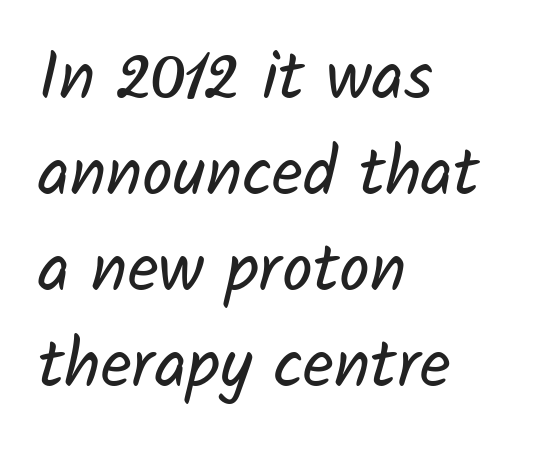
{"serif": "no", "bold": "no", "weight": "regular", "width": "normal", "stroke_contrast": "low", "x_height": "medium", "monospaced": "no", "underline": "no", "align": "left", "line_spacing": "normal", "line_spacing_ratio": 1.41, "letter_spacing": "normal", "letter_spacing_em": 0.0, "glyph_px": 68}
